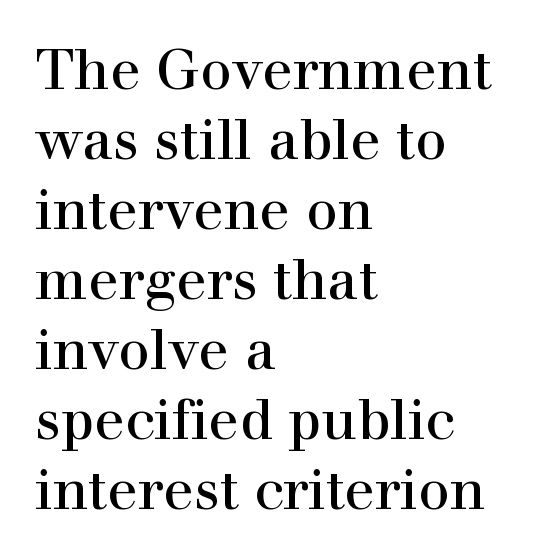
Q: Is the text italic (slanted)? A: No, it is upright.
Q: Is the typeface a serif or a sans-serif typeface? A: Serif.
Q: Is the text underlined? A: No.
Q: How is the paragraph aligned? A: Left-aligned.
Q: Is the spacing between letters normal or unusually wide? A: Normal.
Q: Is the spacing between lines tight, normal or loose? A: Normal.
Q: Width (condensed, normal, or wide)? A: Normal.
Q: x-height? A: Medium.
Q: Monospaced? A: No.
